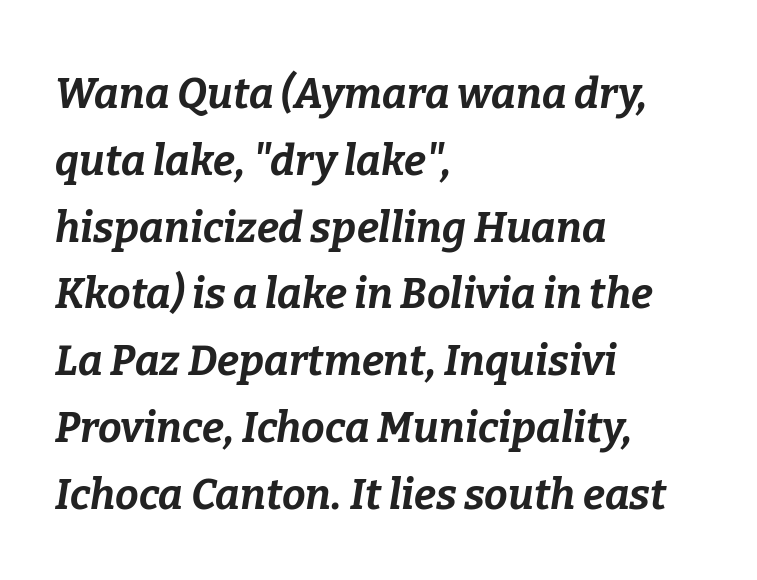
The typesetting leans heavy: a genuine bold. Each word holds together tightly as a unit, with standard inter-letter gaps. Short and long lines alike share a common starting point at left. The gap between lines stays unmarked. A typesetter would mark this as italic. The passage shown is typed in a proportional face where columns would drift.
